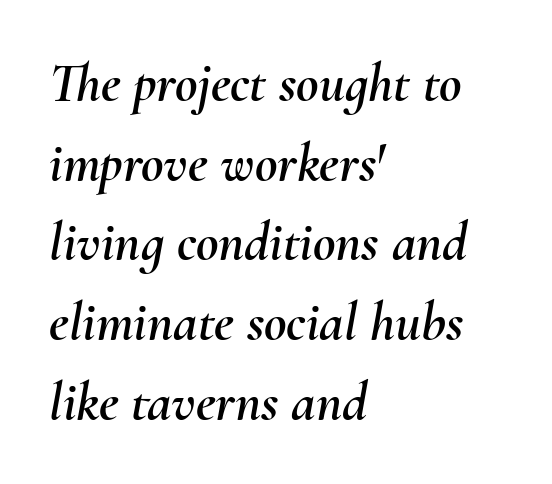
Q: Is the text italic (slanted)? A: Yes, it leans right by about 10 degrees.
Q: Is the text underlined? A: No.
Q: How is the paragraph aligned? A: Left-aligned.
Q: Is the spacing between letters normal or unusually wide? A: Normal.
Q: Is the spacing between lines tight, normal or loose? A: Normal.
Q: Width (condensed, normal, or wide)? A: Normal.
Q: Stroke contrast? A: Medium.
Q: x-height? A: Small.
Q: Monospaced? A: No.
